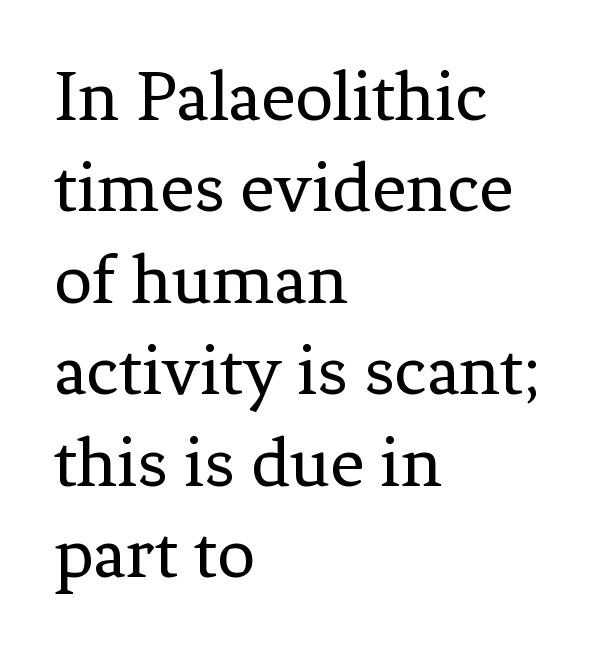
{"serif": "yes", "italic": "no", "bold": "no", "weight": "regular", "width": "normal", "stroke_contrast": "low", "x_height": "medium", "monospaced": "no", "underline": "no", "align": "left", "line_spacing_ratio": 1.22, "letter_spacing": "normal", "letter_spacing_em": 0.0, "glyph_px": 75}
